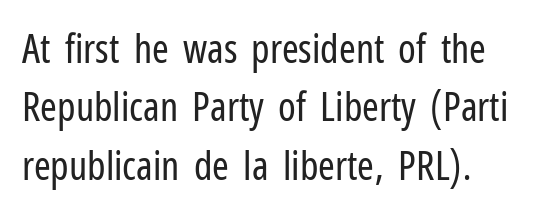
The image shows 40 px regular-weight, condensed sans-serif type, upright; set left-aligned, normal line spacing (1.46x), normal letter spacing, not underlined; low stroke contrast and a medium x-height.
